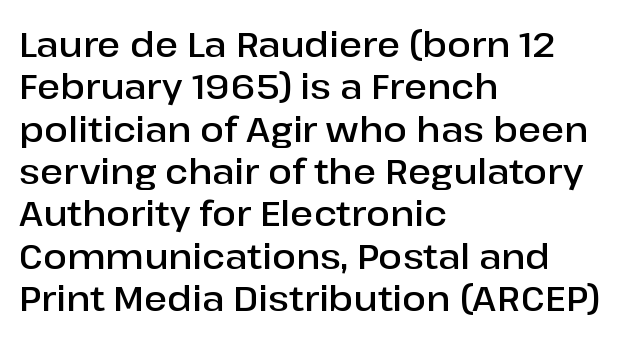
Q: Is the text bold? A: Semi-bold.
Q: Is the text italic (slanted)? A: No, it is upright.
Q: Is the typeface a serif or a sans-serif typeface? A: Sans-serif.
Q: Is the text underlined? A: No.
Q: How is the paragraph aligned? A: Left-aligned.
Q: Is the spacing between letters normal or unusually wide? A: Normal.
Q: Width (condensed, normal, or wide)? A: Normal.
Q: Stroke contrast? A: Low.
Q: x-height? A: Medium.
Q: Monospaced? A: No.
